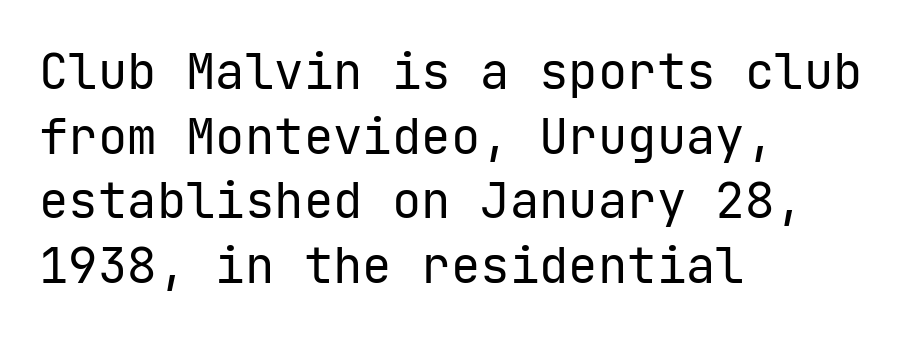
Q: Is the text bold? A: No.
Q: Is the text italic (slanted)? A: No, it is upright.
Q: Is the typeface a serif or a sans-serif typeface? A: Sans-serif.
Q: Is the text underlined? A: No.
Q: How is the paragraph aligned? A: Left-aligned.
Q: Is the spacing between letters normal or unusually wide? A: Normal.
Q: Is the spacing between lines tight, normal or loose? A: Normal.
Q: Width (condensed, normal, or wide)? A: Normal.
Q: Stroke contrast? A: Low.
Q: x-height? A: Medium.
